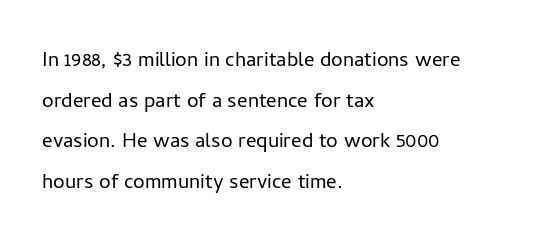
The zone under the glyphs is completely vacant. Letters have the restrained weight of plain body copy at most. Line beginnings align vertically; line endings do not. The gaps between neighbouring characters are ordinary and unremarkable.
